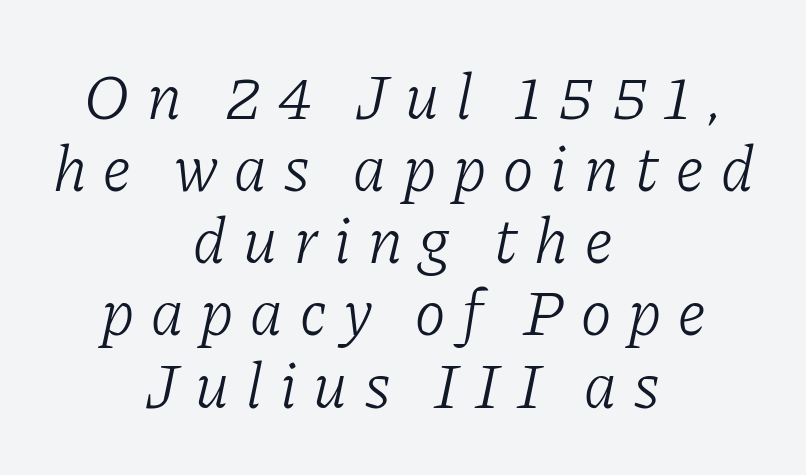
The image shows 65 px light serif type, italic (leaning right); set centered, tight line spacing (1.11x), unusually wide letter spacing (+0.26 em), not underlined; low stroke contrast and a medium x-height.
